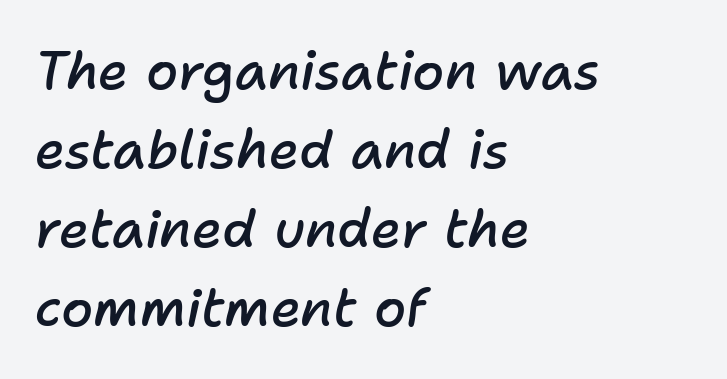
{"italic": "yes", "lean": "right", "slant_degrees": 11, "bold": "semi", "weight": "semibold", "width": "normal", "stroke_contrast": "low", "x_height": "medium", "monospaced": "no", "underline": "no", "align": "left", "line_spacing": "normal", "line_spacing_ratio": 1.52, "letter_spacing": "normal", "letter_spacing_em": 0.0, "glyph_px": 52}
